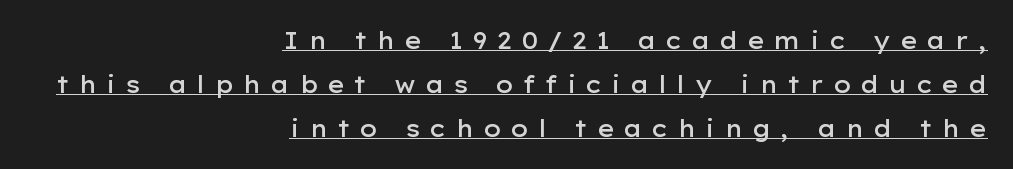
The image shows 23 px text type, upright; set right-aligned, loose line spacing (1.91x), unusually wide letter spacing (+0.38 em), underlined.
